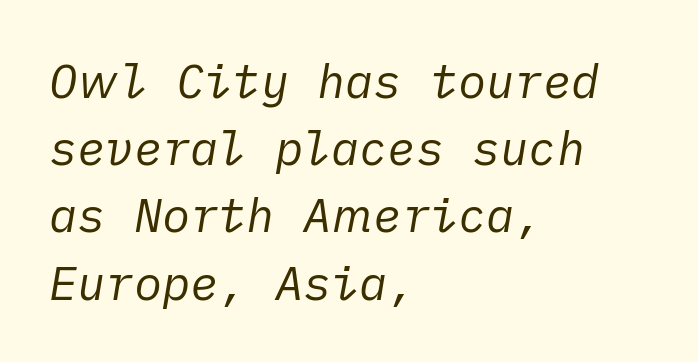
Q: Is the text bold? A: No.
Q: Is the text italic (slanted)? A: Yes, it leans right by about 10 degrees.
Q: Is the text underlined? A: No.
Q: How is the paragraph aligned? A: Left-aligned.
Q: Is the spacing between letters normal or unusually wide? A: Normal.
Q: Is the spacing between lines tight, normal or loose? A: Normal.
Q: Width (condensed, normal, or wide)? A: Normal.
Q: Stroke contrast? A: Low.
Q: x-height? A: Medium.
